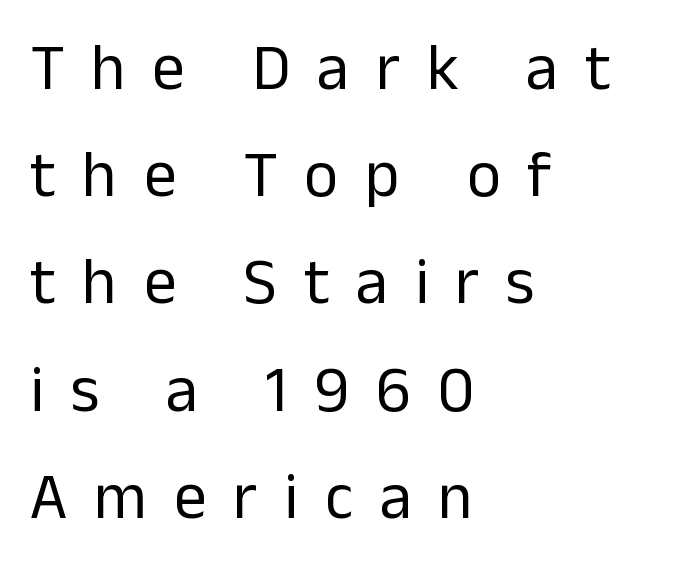
{"serif": "no", "italic": "no", "bold": "no", "weight": "regular", "width": "normal", "stroke_contrast": "low", "x_height": "medium", "monospaced": "no", "underline": "no", "align": "left", "line_spacing": "normal", "line_spacing_ratio": 1.65, "letter_spacing": "wide", "letter_spacing_em": 0.41, "glyph_px": 65}
